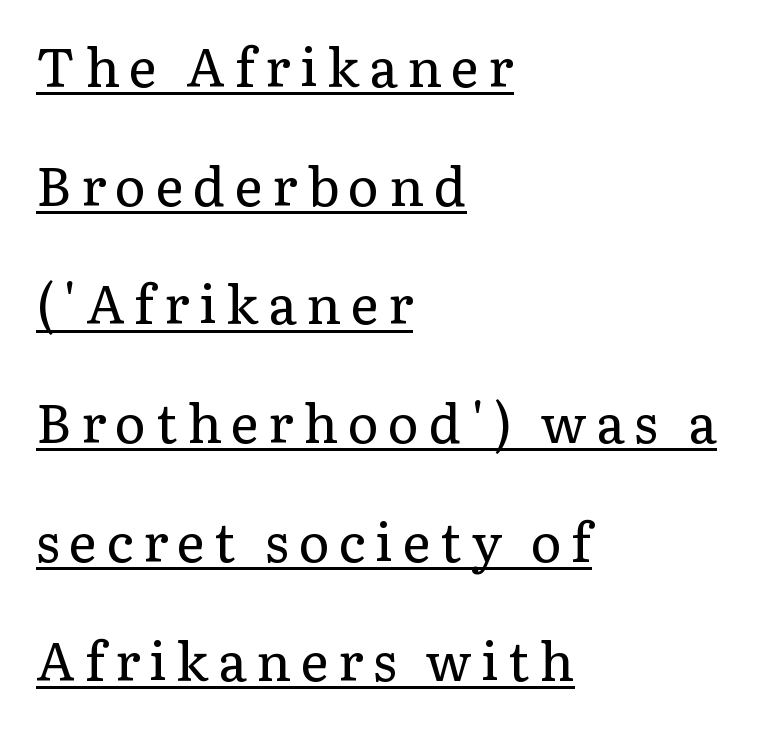
This block would shrink considerably if given ordinary leading; it's expanded now. The string is rendered with underlining switched on. Nothing heavy about these letters — not bold at all. Proportional: the letters do not fall into vertical columns.
